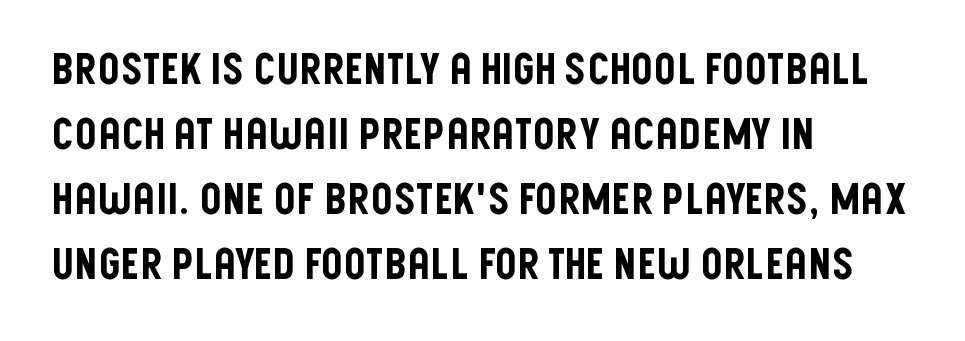
The image shows 43 px condensed sans-serif type, upright; set left-aligned, normal line spacing (1.51x), normal letter spacing, not underlined; low stroke contrast and a large x-height.
